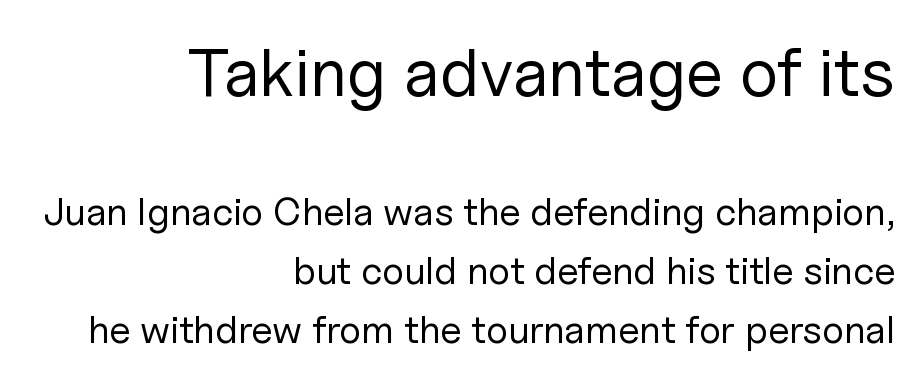
{"serif": "no", "italic": "no", "bold": "no", "weight": "regular", "width": "normal", "stroke_contrast": "low", "x_height": "medium", "monospaced": "no", "underline": "no", "align": "right", "line_spacing": "normal", "line_spacing_ratio": 1.52, "letter_spacing": "normal", "letter_spacing_em": 0.0, "larger_block": "first", "size_ratio": 1.74, "glyph_px": 68}
